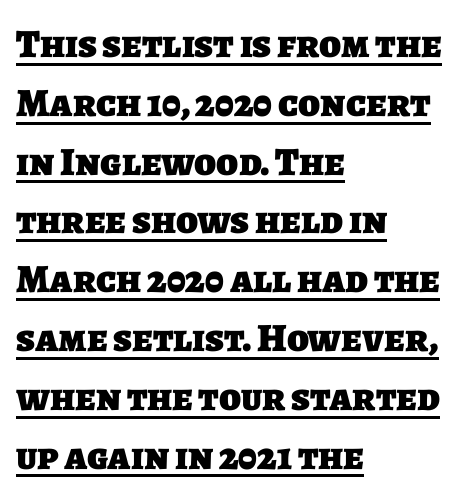
Character widths vary here, with narrow letters taking less room than wide ones. Stroke thickness is high; the sample reads as a true bold. Quick note: underline on. The compositor pushed each line to the left boundary.
